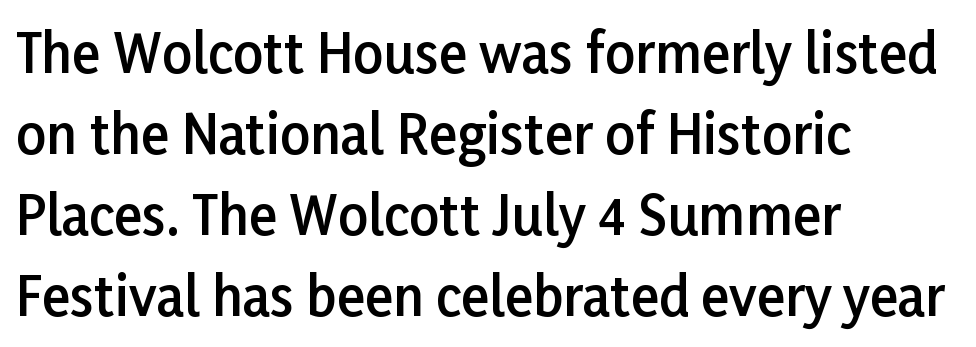
Every letter is mildly thick-stroked: semibold rather than bold. Check under the words: just untouched page. Line spacing here is normal. The rendering shows plain stroke endings on the letterforms — a sans-serif design. Glyph-to-glyph distance matches everyday printed text.
